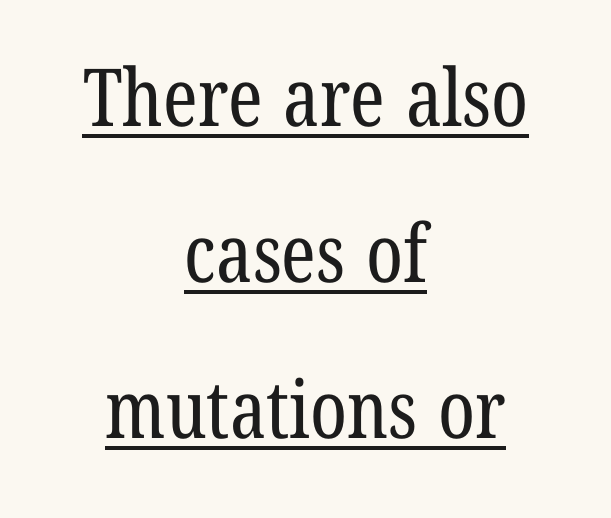
Each letter keeps its own natural width here, so spacing adapts to shape. Letter spacing: default. Leftover space on each line is divided equally before and after the words. Descenders here cross a horizontal rule under the line. Weight class: somewhere from thin through regular. Examine the stroke ends and you'll spot serifs.
